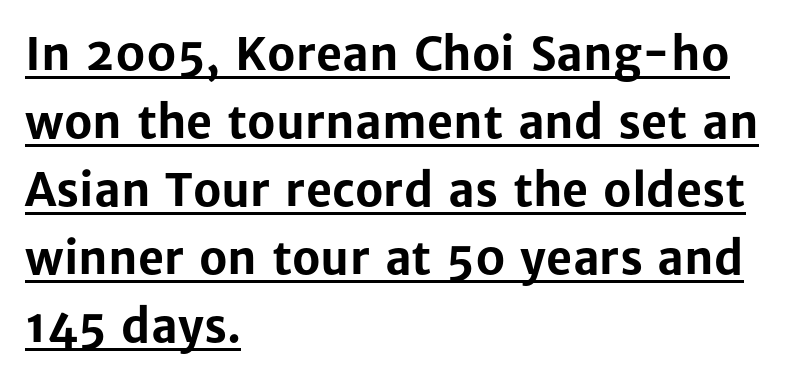
Q: Is the text bold? A: Yes.
Q: Is the text italic (slanted)? A: No, it is upright.
Q: Is the typeface a serif or a sans-serif typeface? A: Sans-serif.
Q: Is the text underlined? A: Yes.
Q: How is the paragraph aligned? A: Left-aligned.
Q: Is the spacing between letters normal or unusually wide? A: Normal.
Q: Is the spacing between lines tight, normal or loose? A: Normal.
Q: Width (condensed, normal, or wide)? A: Normal.
Q: Stroke contrast? A: Low.
Q: x-height? A: Medium.
Q: Monospaced? A: No.
